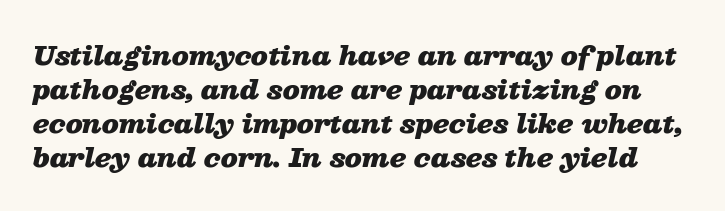
Q: Is the text bold? A: Yes.
Q: Is the text italic (slanted)? A: Yes, it leans right by about 13 degrees.
Q: Is the text underlined? A: No.
Q: Is the spacing between letters normal or unusually wide? A: Normal.
Q: Is the spacing between lines tight, normal or loose? A: Normal.
